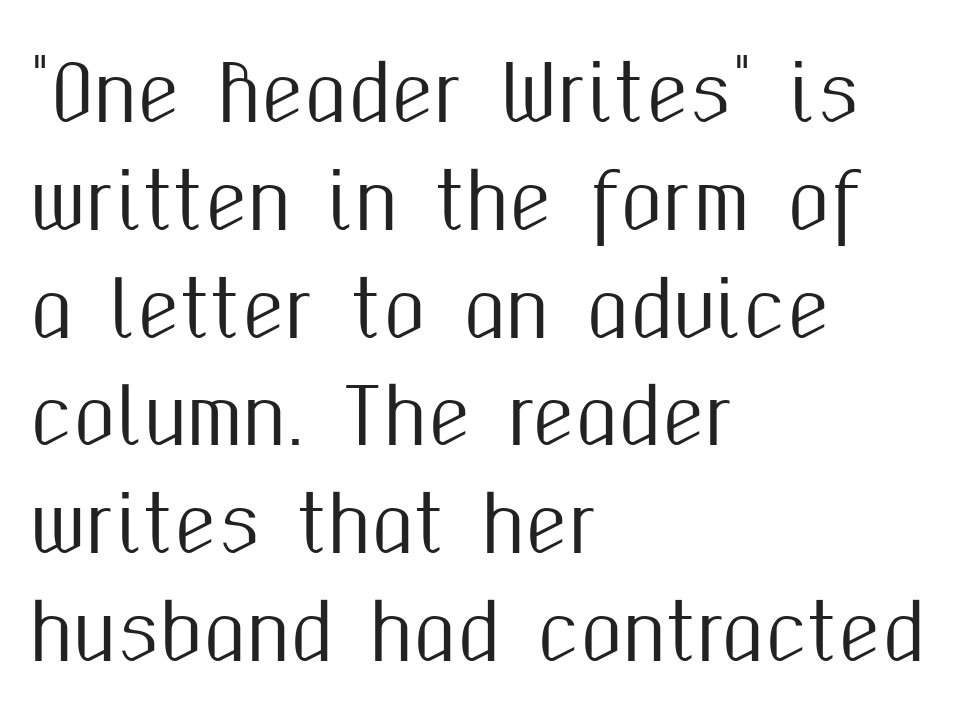
Q: Is the text italic (slanted)? A: No, it is upright.
Q: Is the typeface a serif or a sans-serif typeface? A: Sans-serif.
Q: Is the text underlined? A: No.
Q: How is the paragraph aligned? A: Left-aligned.
Q: Is the spacing between letters normal or unusually wide? A: Normal.
Q: Is the spacing between lines tight, normal or loose? A: Normal.
Q: Width (condensed, normal, or wide)? A: Condensed.
Q: Stroke contrast? A: Medium.
Q: x-height? A: Medium.
Q: Monospaced? A: No.
